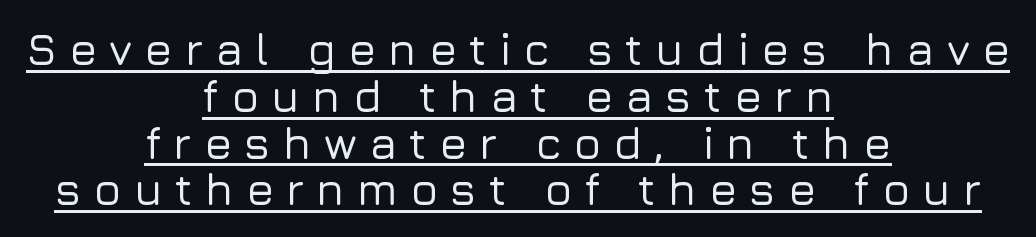
The image shows 45 px sans-serif type, upright; set centered, tight line spacing (1.04x), unusually wide letter spacing (+0.27 em), underlined; low stroke contrast and a medium x-height.
